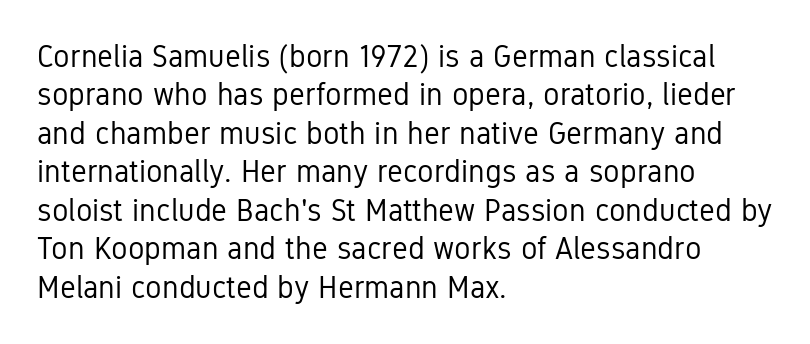
The image shows 31 px regular-weight, condensed sans-serif type, upright; set left-aligned, line spacing 1.24x, normal letter spacing, not underlined; low stroke contrast and a medium x-height.
